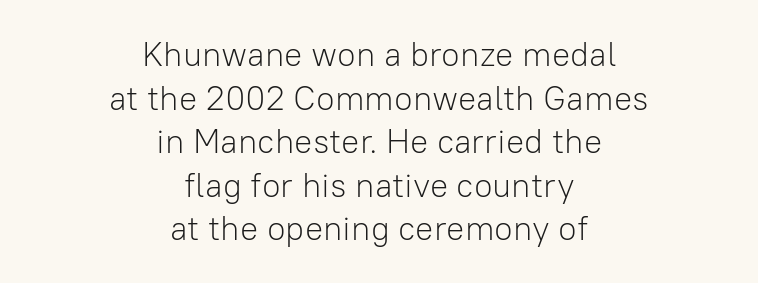
The image shows 34 px light sans-serif type, upright; set centered, normal line spacing (1.28x), normal letter spacing, not underlined; low stroke contrast and a medium x-height.
